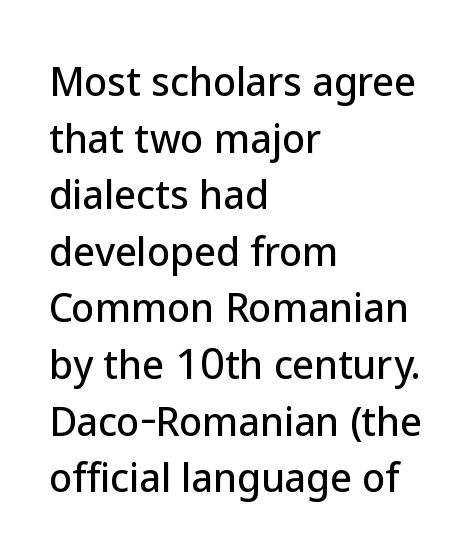
Q: Is the text italic (slanted)? A: No, it is upright.
Q: Is the typeface a serif or a sans-serif typeface? A: Sans-serif.
Q: Is the text underlined? A: No.
Q: How is the paragraph aligned? A: Left-aligned.
Q: Is the spacing between letters normal or unusually wide? A: Normal.
Q: Is the spacing between lines tight, normal or loose? A: Normal.
Q: Width (condensed, normal, or wide)? A: Normal.
Q: Stroke contrast? A: Low.
Q: x-height? A: Medium.
Q: Monospaced? A: No.
